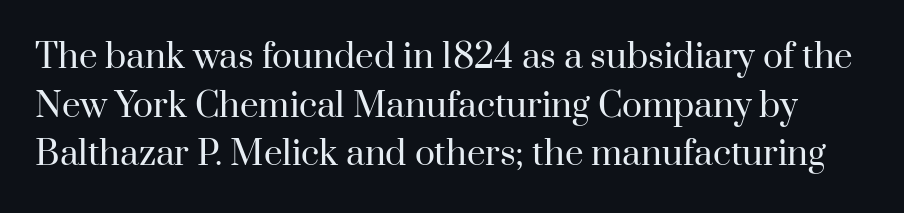
{"serif": "yes", "italic": "no", "bold": "no", "weight": "regular", "width": "normal", "stroke_contrast": "high", "x_height": "small", "monospaced": "no", "underline": "no", "line_spacing": "normal", "line_spacing_ratio": 1.47, "letter_spacing": "normal", "letter_spacing_em": 0.0, "glyph_px": 33}
